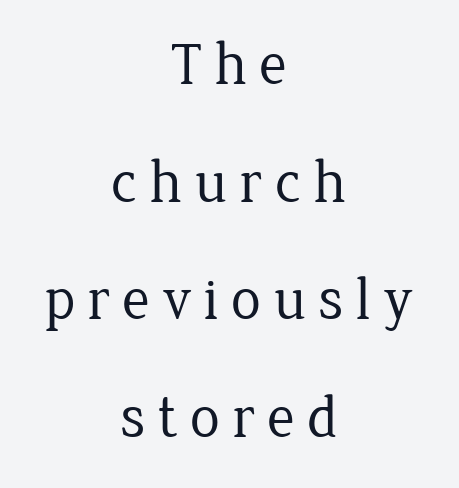
{"serif": "yes", "italic": "no", "bold": "no", "weight": "regular", "width": "normal", "stroke_contrast": "low", "x_height": "medium", "monospaced": "no", "underline": "no", "align": "center", "line_spacing": "loose", "line_spacing_ratio": 1.96, "letter_spacing": "wide", "letter_spacing_em": 0.2, "glyph_px": 60}
